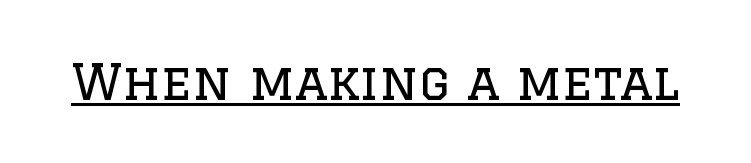
{"serif": "yes", "italic": "no", "bold": "no", "weight": "regular", "width": "normal", "stroke_contrast": "low", "x_height": "large", "monospaced": "no", "underline": "yes", "letter_spacing": "normal", "letter_spacing_em": 0.0, "glyph_px": 49}
